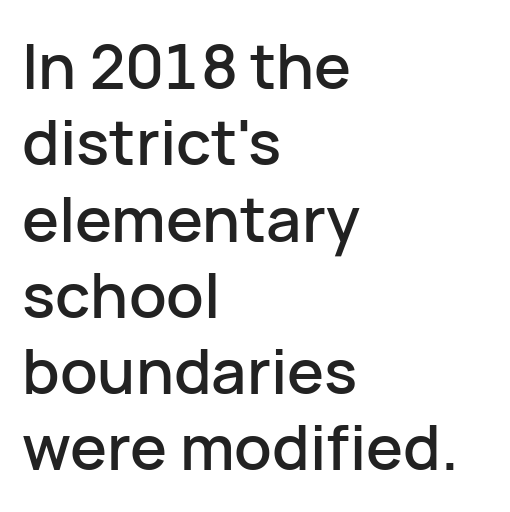
The image shows 62 px sans-serif type, upright; set left-aligned, line spacing 1.23x, normal letter spacing, not underlined; low stroke contrast and a medium x-height.
